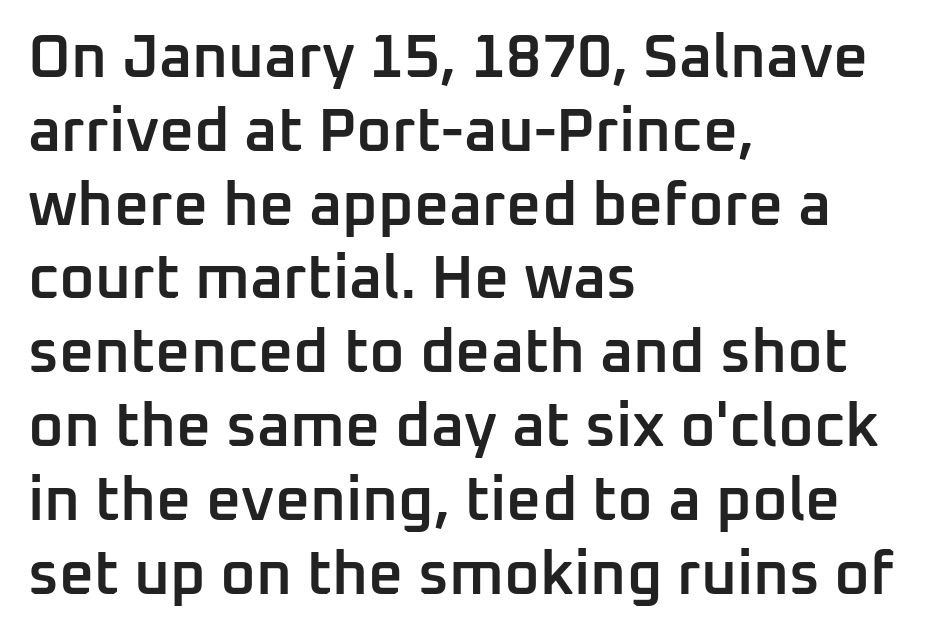
{"serif": "no", "italic": "no", "bold": "semi", "weight": "semibold", "width": "normal", "stroke_contrast": "low", "x_height": "medium", "monospaced": "no", "underline": "no", "align": "left", "line_spacing_ratio": 1.21, "letter_spacing": "normal", "letter_spacing_em": 0.0, "glyph_px": 61}
